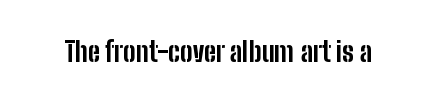
{"serif": "no", "italic": "no", "bold": "yes", "weight": "bold", "width": "condensed", "stroke_contrast": "low", "x_height": "medium", "monospaced": "no", "underline": "no", "letter_spacing": "normal", "letter_spacing_em": 0.0, "glyph_px": 28}
